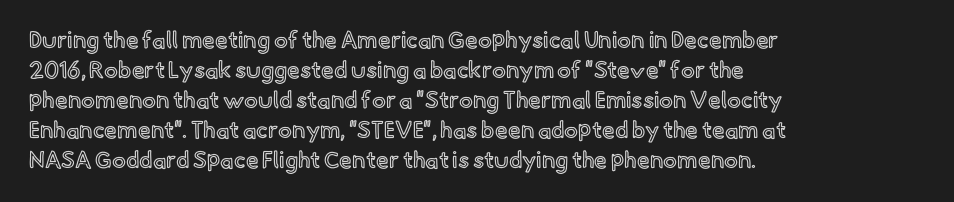
{"italic": "no", "underline": "no", "align": "left", "line_spacing": "normal", "line_spacing_ratio": 1.3, "letter_spacing": "normal", "letter_spacing_em": 0.0, "glyph_px": 23}
